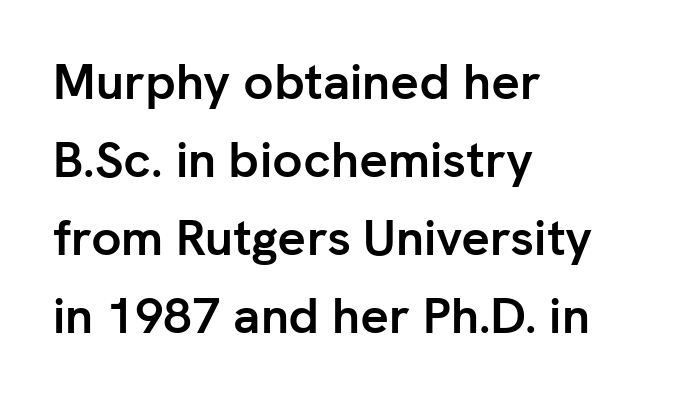
Q: Is the text bold? A: Yes.
Q: Is the text italic (slanted)? A: No, it is upright.
Q: Is the typeface a serif or a sans-serif typeface? A: Sans-serif.
Q: Is the text underlined? A: No.
Q: How is the paragraph aligned? A: Left-aligned.
Q: Is the spacing between letters normal or unusually wide? A: Normal.
Q: Is the spacing between lines tight, normal or loose? A: Normal.
Q: Width (condensed, normal, or wide)? A: Normal.
Q: Stroke contrast? A: Low.
Q: x-height? A: Medium.
Q: Monospaced? A: No.
